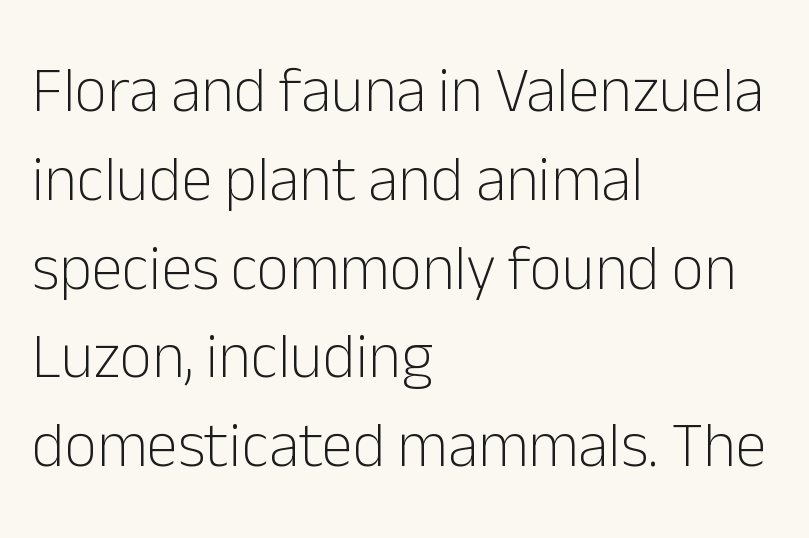
The image shows 63 px light sans-serif type, upright; set left-aligned, normal line spacing (1.41x), normal letter spacing, not underlined; low stroke contrast and a medium x-height.
